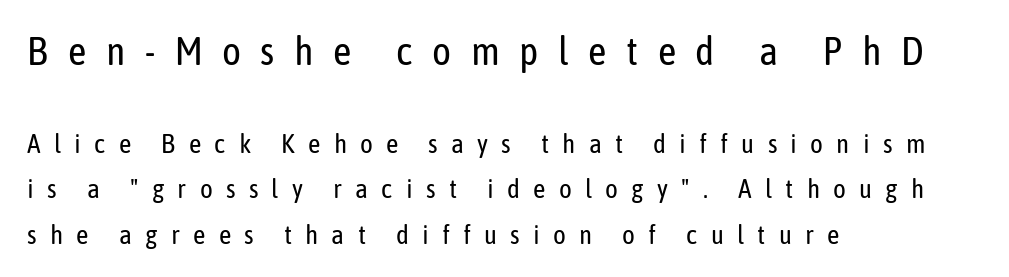
The image shows 40 px regular-weight, condensed sans-serif type, upright; set left-aligned, normal line spacing (1.69x), unusually wide letter spacing (+0.49 em), not underlined; the first (top) block is 1.48x larger; low stroke contrast and a medium x-height.
